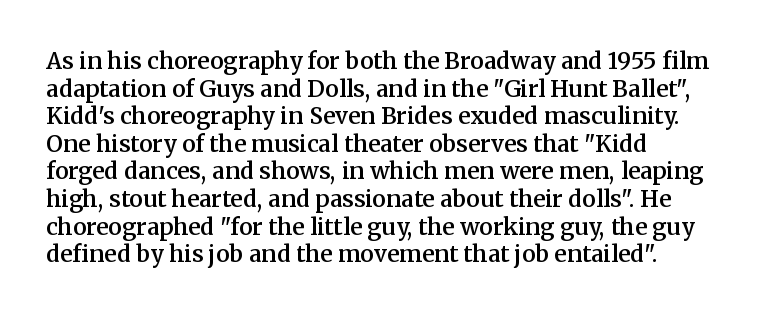
One-word summary of the alignment: left. The strokes are fattened partway — semibold, not bold. The letters stand straight up with perfectly vertical stems. The tracking reads as untouched default to a designer's eye.
